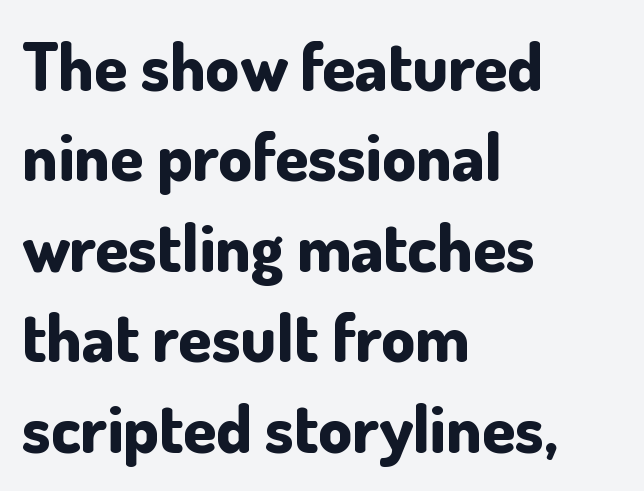
The image shows 67 px bold sans-serif type, upright; set left-aligned, normal line spacing (1.35x), normal letter spacing, not underlined; low stroke contrast and a small x-height.
